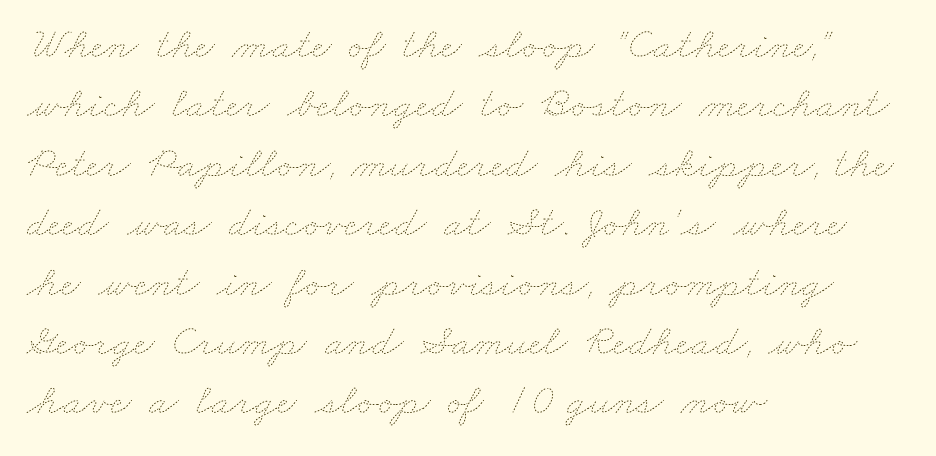
{"bold": "no", "weight": "thin", "width": "wide", "stroke_contrast": "low", "x_height": "small", "monospaced": "no", "underline": "no", "align": "left", "line_spacing": "normal", "line_spacing_ratio": 1.35, "letter_spacing": "normal", "letter_spacing_em": 0.0, "glyph_px": 44}
